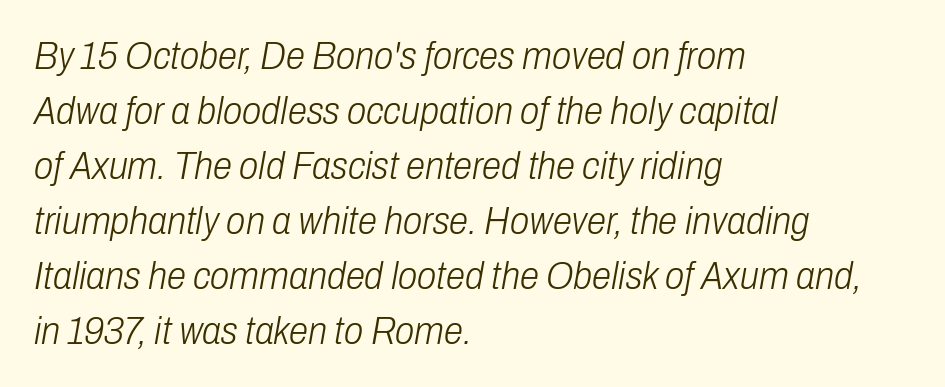
{"italic": "yes", "lean": "right", "slant_degrees": 10, "bold": "no", "weight": "light", "width": "condensed", "stroke_contrast": "low", "x_height": "medium", "monospaced": "no", "underline": "no", "align": "left", "line_spacing": "normal", "line_spacing_ratio": 1.41, "letter_spacing": "normal", "letter_spacing_em": 0.0, "glyph_px": 39}
